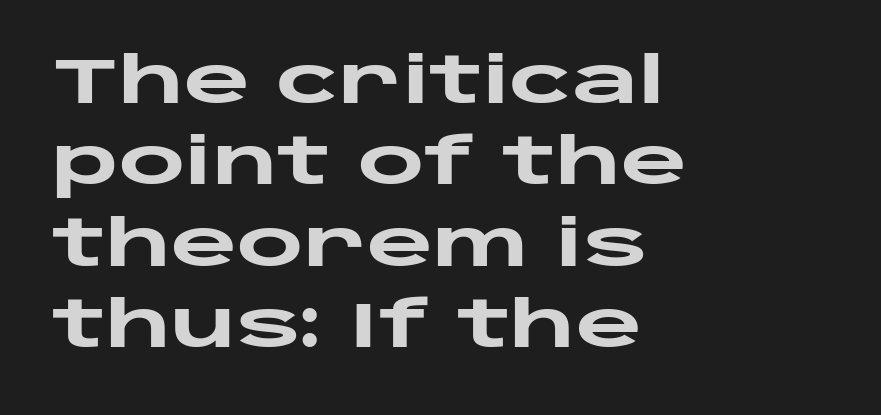
Q: Is the text bold? A: Yes.
Q: Is the text italic (slanted)? A: No, it is upright.
Q: Is the typeface a serif or a sans-serif typeface? A: Sans-serif.
Q: Is the text underlined? A: No.
Q: How is the paragraph aligned? A: Left-aligned.
Q: Is the spacing between letters normal or unusually wide? A: Normal.
Q: Is the spacing between lines tight, normal or loose? A: Normal.
Q: Width (condensed, normal, or wide)? A: Wide.
Q: Stroke contrast? A: Low.
Q: x-height? A: Large.
Q: Monospaced? A: No.
